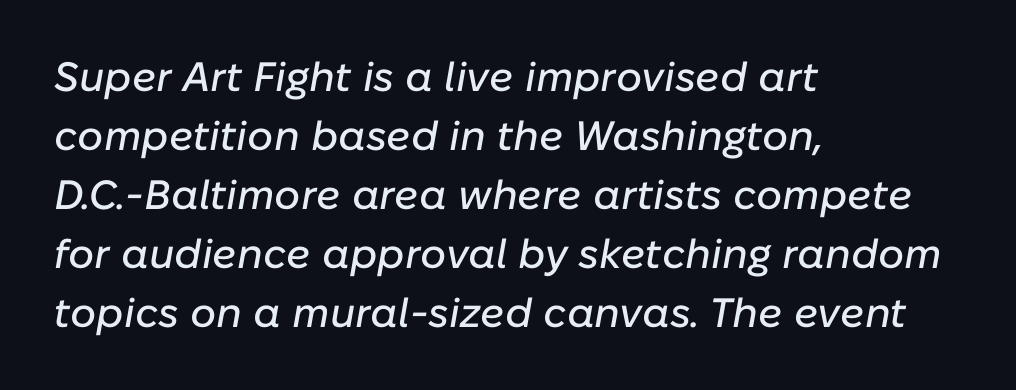
{"italic": "yes", "lean": "right", "slant_degrees": 10, "width": "normal", "stroke_contrast": "low", "x_height": "medium", "monospaced": "no", "underline": "no", "align": "left", "line_spacing": "normal", "line_spacing_ratio": 1.44, "letter_spacing": "normal", "letter_spacing_em": 0.0, "glyph_px": 41}
